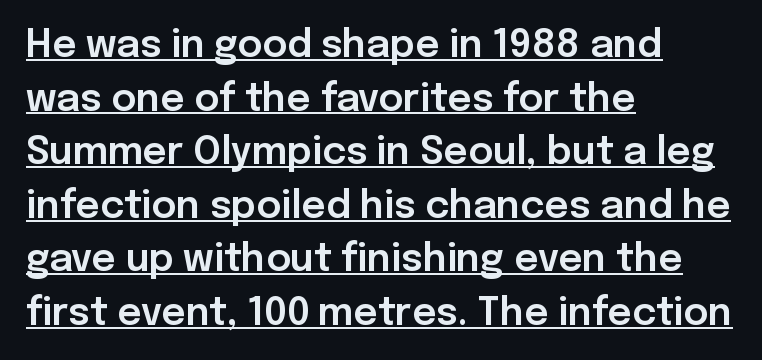
Q: Is the text italic (slanted)? A: No, it is upright.
Q: Is the typeface a serif or a sans-serif typeface? A: Sans-serif.
Q: Is the text underlined? A: Yes.
Q: How is the paragraph aligned? A: Left-aligned.
Q: Is the spacing between letters normal or unusually wide? A: Normal.
Q: Is the spacing between lines tight, normal or loose? A: Normal.
Q: Width (condensed, normal, or wide)? A: Normal.
Q: Stroke contrast? A: Low.
Q: x-height? A: Medium.
Q: Monospaced? A: No.
